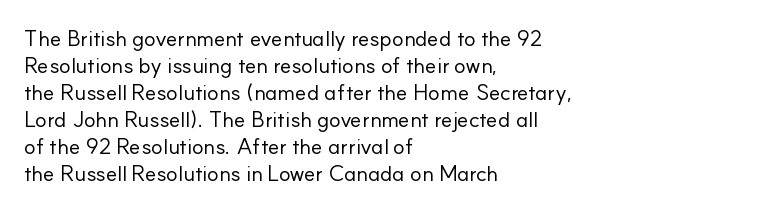
{"italic": "no", "bold": "no", "underline": "no", "align": "left", "line_spacing_ratio": 1.23, "letter_spacing": "normal", "letter_spacing_em": 0.0, "glyph_px": 22}
